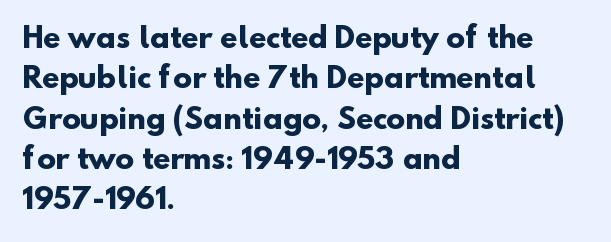
{"serif": "no", "bold": "yes", "weight": "heavy", "width": "normal", "stroke_contrast": "low", "x_height": "small", "monospaced": "no", "underline": "no", "align": "left", "line_spacing": "normal", "line_spacing_ratio": 1.44, "letter_spacing": "normal", "letter_spacing_em": 0.0, "glyph_px": 28}
